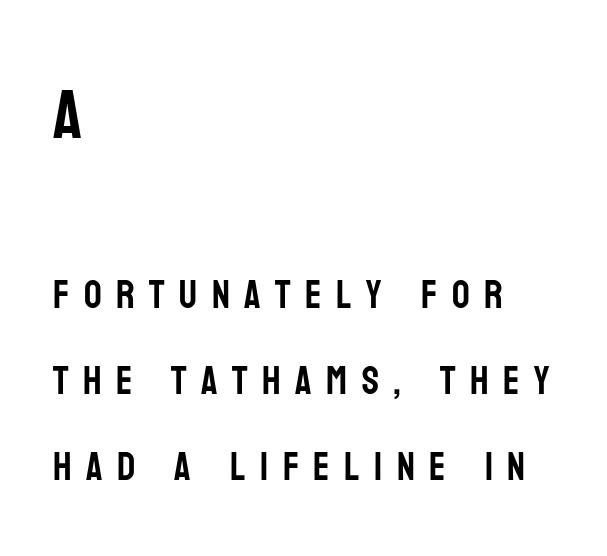
The image shows 69 px condensed sans-serif type, upright; set left-aligned, loose line spacing (2.2x), unusually wide letter spacing (+0.37 em), not underlined; the first (top) block is 1.77x larger; low stroke contrast and a large x-height.
